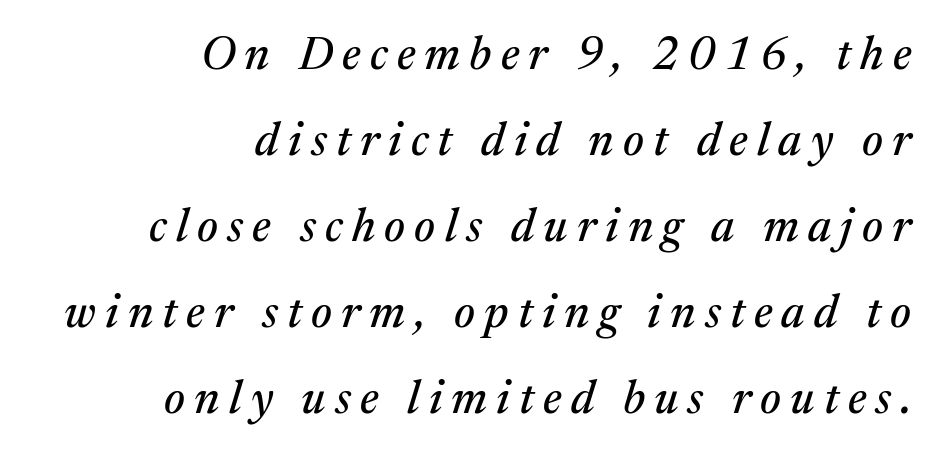
Q: Is the text italic (slanted)? A: Yes, it leans right by about 17 degrees.
Q: Is the typeface a serif or a sans-serif typeface? A: Serif.
Q: Is the text underlined? A: No.
Q: How is the paragraph aligned? A: Right-aligned.
Q: Is the spacing between letters normal or unusually wide? A: Unusually wide.
Q: Width (condensed, normal, or wide)? A: Normal.
Q: Stroke contrast? A: Medium.
Q: x-height? A: Medium.
Q: Monospaced? A: No.
